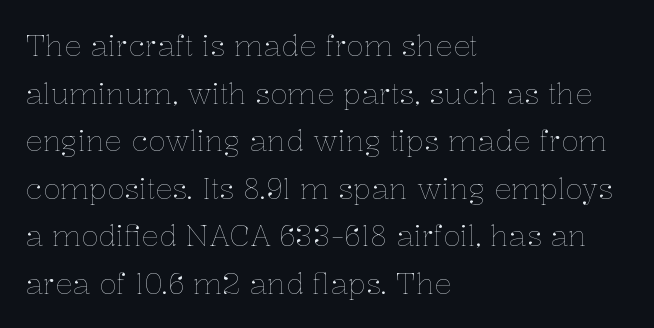
Q: Is the text bold? A: No.
Q: Is the text italic (slanted)? A: No, it is upright.
Q: Is the text underlined? A: No.
Q: How is the paragraph aligned? A: Left-aligned.
Q: Is the spacing between letters normal or unusually wide? A: Normal.
Q: Is the spacing between lines tight, normal or loose? A: Normal.
Q: Width (condensed, normal, or wide)? A: Normal.
Q: Stroke contrast? A: Low.
Q: x-height? A: Medium.
Q: Monospaced? A: No.
